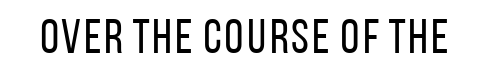
The image shows 48 px regular-weight, condensed sans-serif type, upright; set normal letter spacing, not underlined; low stroke contrast and a large x-height.
